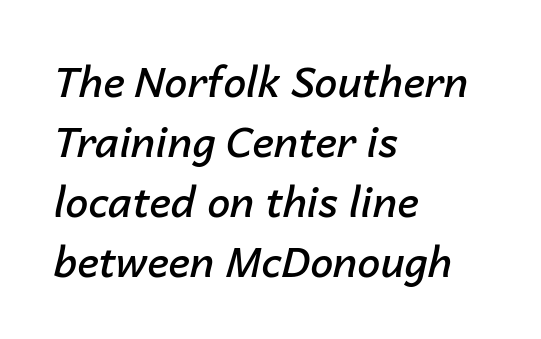
The image shows 41 px semibold type, italic (leaning right); set left-aligned, normal line spacing (1.46x), normal letter spacing, not underlined; low stroke contrast and a medium x-height.
